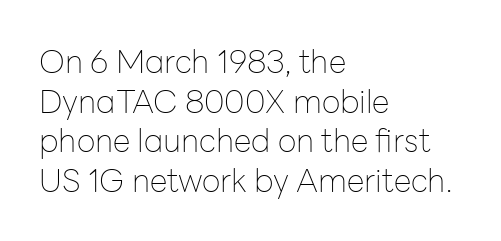
Q: Is the text bold? A: No.
Q: Is the text italic (slanted)? A: No, it is upright.
Q: Is the typeface a serif or a sans-serif typeface? A: Sans-serif.
Q: Is the text underlined? A: No.
Q: How is the paragraph aligned? A: Left-aligned.
Q: Is the spacing between letters normal or unusually wide? A: Normal.
Q: Width (condensed, normal, or wide)? A: Normal.
Q: Stroke contrast? A: Low.
Q: x-height? A: Medium.
Q: Monospaced? A: No.
